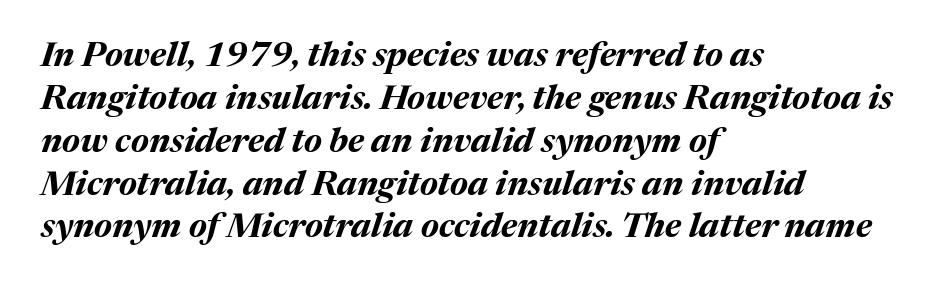
{"italic": "yes", "lean": "right", "slant_degrees": 17, "bold": "yes", "weight": "bold", "width": "normal", "stroke_contrast": "medium", "x_height": "medium", "monospaced": "no", "underline": "no", "align": "left", "line_spacing": "normal", "line_spacing_ratio": 1.26, "letter_spacing": "normal", "letter_spacing_em": 0.0, "glyph_px": 34}
